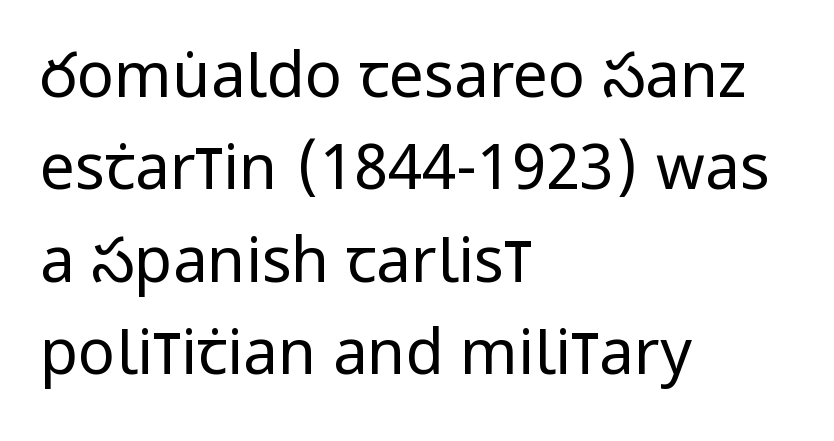
The image shows 62 px regular-weight, condensed sans-serif type, upright; set left-aligned, normal line spacing (1.49x), normal letter spacing, not underlined; low stroke contrast and a large x-height.
